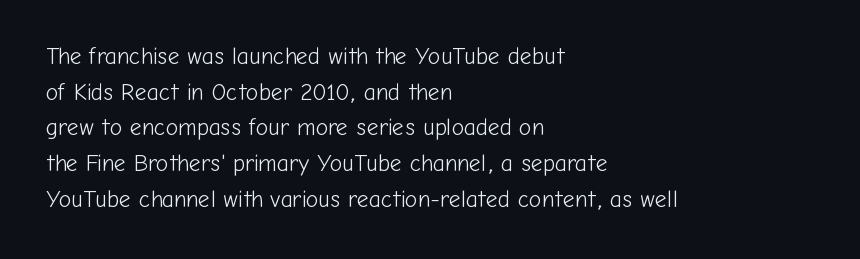
{"italic": "no", "bold": "no", "underline": "no", "align": "left", "line_spacing": "normal", "line_spacing_ratio": 1.55, "letter_spacing": "normal", "letter_spacing_em": 0.0, "glyph_px": 23}
